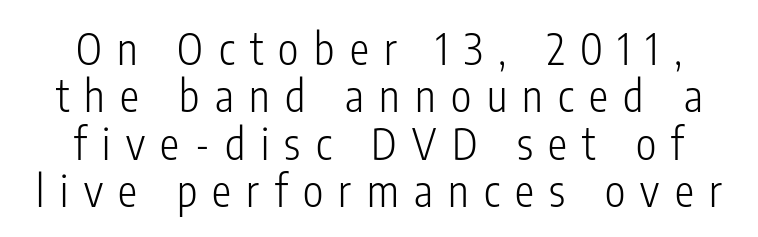
Q: Is the text bold? A: No.
Q: Is the text italic (slanted)? A: No, it is upright.
Q: Is the typeface a serif or a sans-serif typeface? A: Sans-serif.
Q: Is the text underlined? A: No.
Q: How is the paragraph aligned? A: Centered.
Q: Is the spacing between letters normal or unusually wide? A: Unusually wide.
Q: Is the spacing between lines tight, normal or loose? A: Tight.
Q: Width (condensed, normal, or wide)? A: Condensed.
Q: Stroke contrast? A: Low.
Q: x-height? A: Medium.
Q: Monospaced? A: No.
